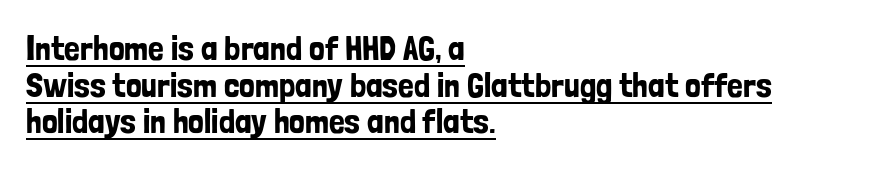
Q: Is the text italic (slanted)? A: No, it is upright.
Q: Is the typeface a serif or a sans-serif typeface? A: Sans-serif.
Q: Is the text underlined? A: Yes.
Q: How is the paragraph aligned? A: Left-aligned.
Q: Is the spacing between letters normal or unusually wide? A: Normal.
Q: Is the spacing between lines tight, normal or loose? A: Tight.
Q: Width (condensed, normal, or wide)? A: Condensed.
Q: Stroke contrast? A: Low.
Q: x-height? A: Medium.
Q: Monospaced? A: No.
